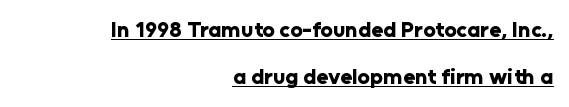
Q: Is the text bold? A: Yes.
Q: Is the text italic (slanted)? A: No, it is upright.
Q: Is the text underlined? A: Yes.
Q: How is the paragraph aligned? A: Right-aligned.
Q: Is the spacing between letters normal or unusually wide? A: Normal.
Q: Is the spacing between lines tight, normal or loose? A: Loose.
